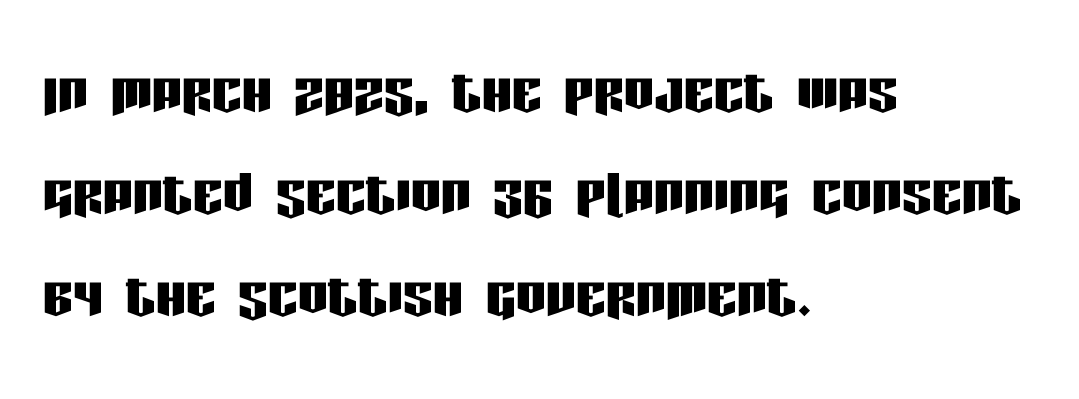
The rendering uses a moderate line-height, typical for paragraphs. Descenders are the only things crossing below the line. Each line starts at the same left margin while the right side varies. The rendering uses natural spacing where letterforms have individual widths.
